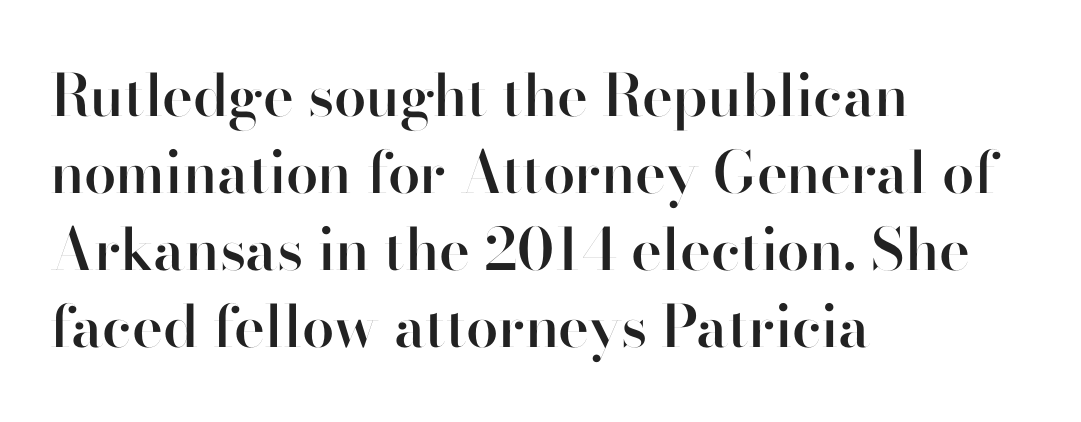
{"serif": "no", "italic": "no", "bold": "semi", "weight": "semibold", "width": "normal", "stroke_contrast": "high", "x_height": "small", "monospaced": "no", "underline": "no", "align": "left", "line_spacing": "normal", "line_spacing_ratio": 1.33, "letter_spacing": "normal", "letter_spacing_em": 0.0, "glyph_px": 58}
